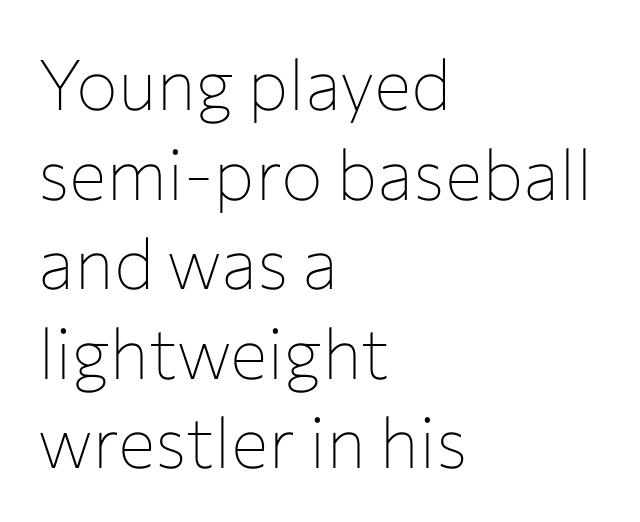
Q: Is the text bold? A: No.
Q: Is the text italic (slanted)? A: No, it is upright.
Q: Is the typeface a serif or a sans-serif typeface? A: Sans-serif.
Q: Is the text underlined? A: No.
Q: How is the paragraph aligned? A: Left-aligned.
Q: Is the spacing between letters normal or unusually wide? A: Normal.
Q: Is the spacing between lines tight, normal or loose? A: Normal.
Q: Width (condensed, normal, or wide)? A: Normal.
Q: Stroke contrast? A: Low.
Q: x-height? A: Medium.
Q: Monospaced? A: No.
